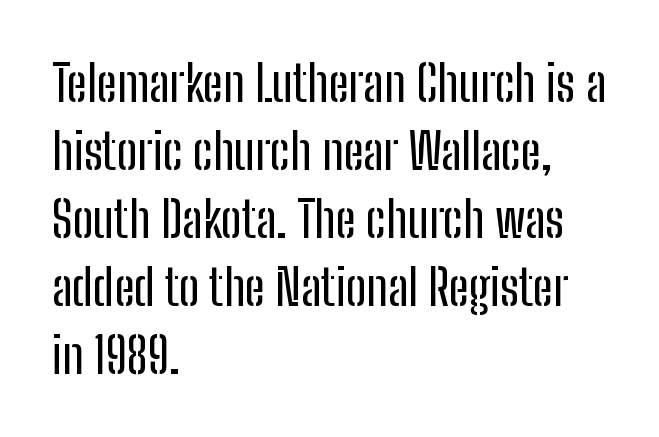
Q: Is the text italic (slanted)? A: No, it is upright.
Q: Is the typeface a serif or a sans-serif typeface? A: Sans-serif.
Q: Is the text underlined? A: No.
Q: How is the paragraph aligned? A: Left-aligned.
Q: Is the spacing between letters normal or unusually wide? A: Normal.
Q: Is the spacing between lines tight, normal or loose? A: Normal.
Q: Width (condensed, normal, or wide)? A: Condensed.
Q: Stroke contrast? A: Low.
Q: x-height? A: Medium.
Q: Monospaced? A: No.
